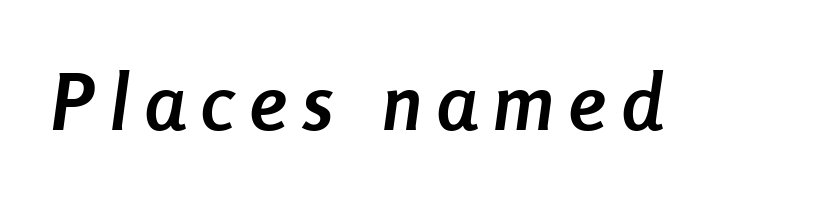
The image shows 79 px semibold, condensed type, italic (leaning right); set unusually wide letter spacing (+0.2 em), not underlined; low stroke contrast and a medium x-height.
